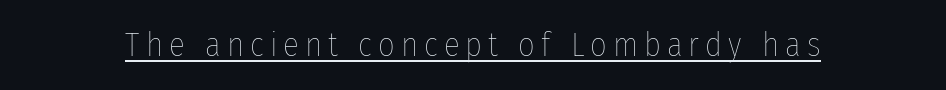
The image shows 33 px thin, condensed type, upright; set underlined; low stroke contrast and a medium x-height.
